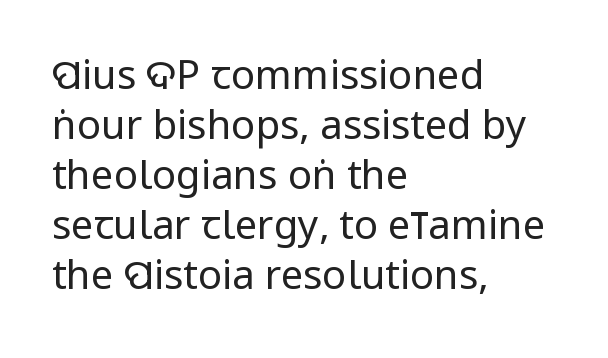
A student would call this left alignment; a typographer would say flush left, rag right. Reading down the column, the eye jumps a familiar distance to each next line. Upright lettering throughout. Weight: in the light-to-regular range. This rendering leaves character spacing at its baseline value. Here the designer chose a conventional face with non-uniform glyph widths.
